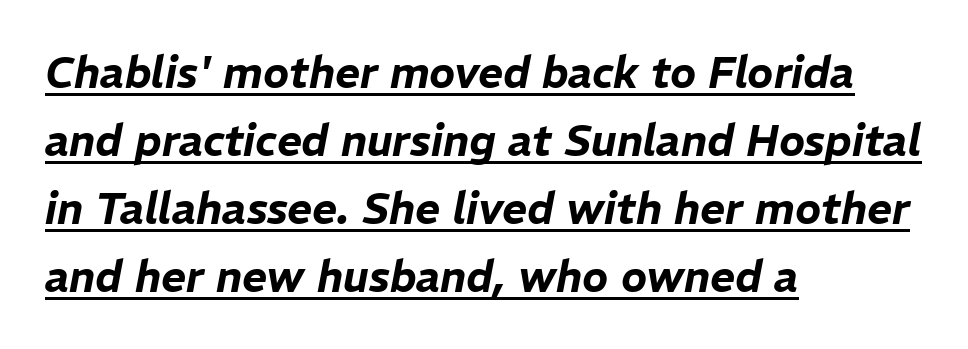
Q: Is the text italic (slanted)? A: Yes, it leans right by about 11 degrees.
Q: Is the text underlined? A: Yes.
Q: How is the paragraph aligned? A: Left-aligned.
Q: Is the spacing between letters normal or unusually wide? A: Normal.
Q: Is the spacing between lines tight, normal or loose? A: Normal.
Q: Width (condensed, normal, or wide)? A: Normal.
Q: Stroke contrast? A: Low.
Q: x-height? A: Medium.
Q: Monospaced? A: No.
